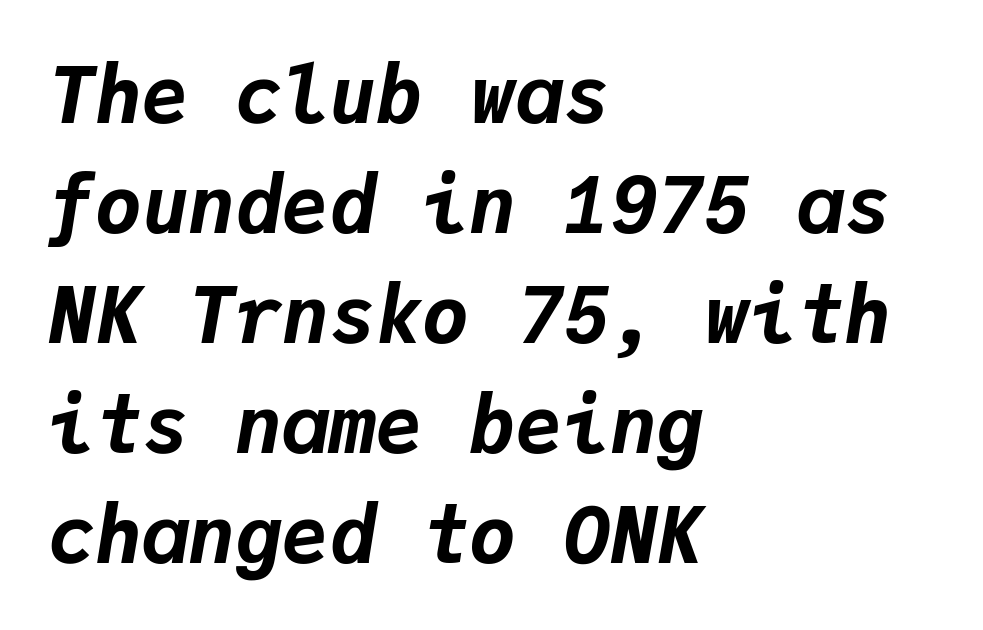
{"italic": "yes", "lean": "right", "slant_degrees": 9, "bold": "yes", "weight": "bold", "width": "normal", "stroke_contrast": "low", "x_height": "medium", "monospaced": "yes", "underline": "no", "align": "left", "line_spacing": "normal", "line_spacing_ratio": 1.41, "letter_spacing": "normal", "letter_spacing_em": 0.0, "glyph_px": 78}
